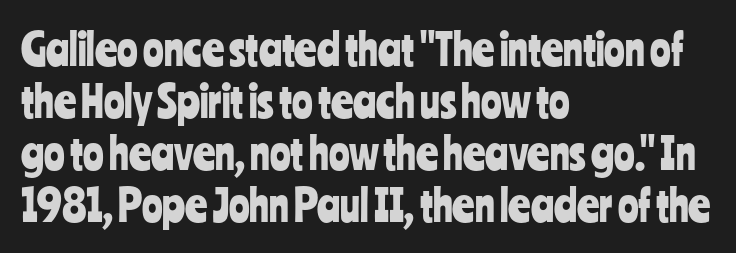
{"serif": "no", "italic": "no", "width": "condensed", "stroke_contrast": "low", "x_height": "medium", "monospaced": "no", "underline": "no", "align": "left", "line_spacing_ratio": 1.21, "letter_spacing": "normal", "letter_spacing_em": 0.0, "glyph_px": 43}
